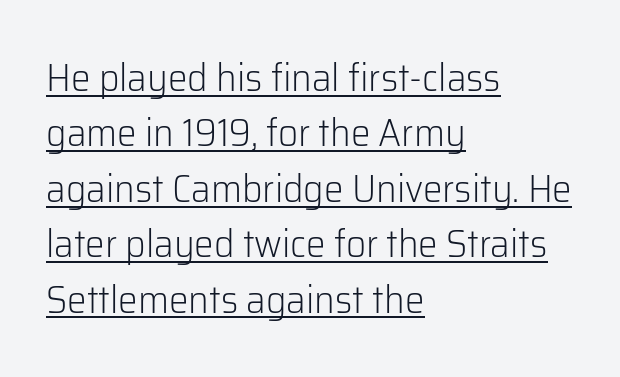
Q: Is the text bold? A: No.
Q: Is the text italic (slanted)? A: No, it is upright.
Q: Is the typeface a serif or a sans-serif typeface? A: Sans-serif.
Q: Is the text underlined? A: Yes.
Q: How is the paragraph aligned? A: Left-aligned.
Q: Is the spacing between letters normal or unusually wide? A: Normal.
Q: Is the spacing between lines tight, normal or loose? A: Normal.
Q: Width (condensed, normal, or wide)? A: Normal.
Q: Stroke contrast? A: Low.
Q: x-height? A: Medium.
Q: Monospaced? A: No.
